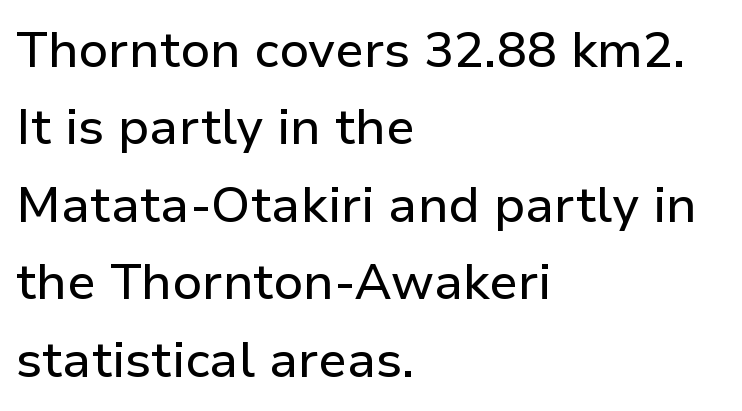
The image shows 50 px sans-serif type, upright; set left-aligned, normal line spacing (1.55x), normal letter spacing, not underlined; low stroke contrast and a medium x-height.
